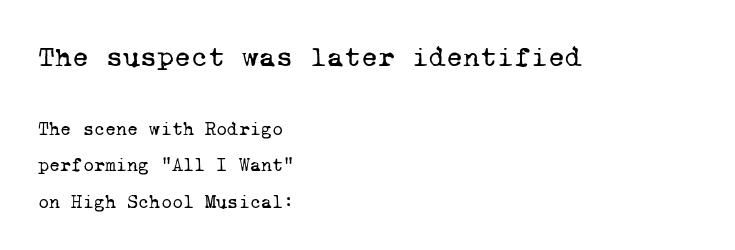
The image shows 29 px regular-weight serif type, monospaced; set left-aligned, loose line spacing (1.92x), normal letter spacing, not underlined; the first (top) block is 1.53x larger; low stroke contrast and a medium x-height.
